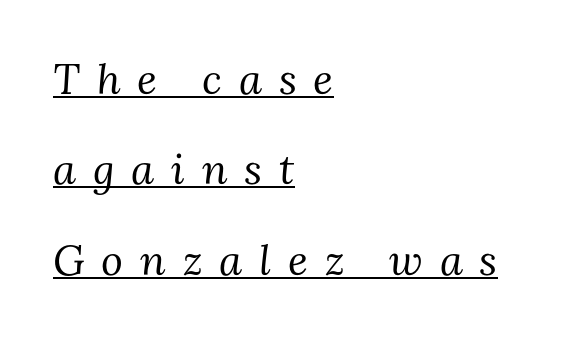
Q: Is the text bold? A: No.
Q: Is the text italic (slanted)? A: Yes, it leans right by about 3 degrees.
Q: Is the typeface a serif or a sans-serif typeface? A: Serif.
Q: Is the text underlined? A: Yes.
Q: How is the paragraph aligned? A: Left-aligned.
Q: Is the spacing between letters normal or unusually wide? A: Unusually wide.
Q: Is the spacing between lines tight, normal or loose? A: Loose.
Q: Width (condensed, normal, or wide)? A: Normal.
Q: Stroke contrast? A: Medium.
Q: x-height? A: Medium.
Q: Monospaced? A: No.
